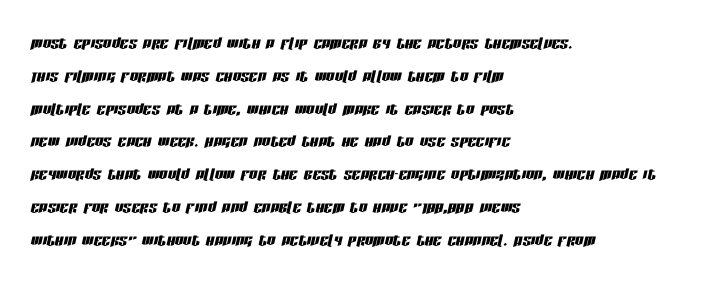
The image shows 21 px text type, italic (leaning right); set left-aligned, normal line spacing (1.56x), normal letter spacing, not underlined.
